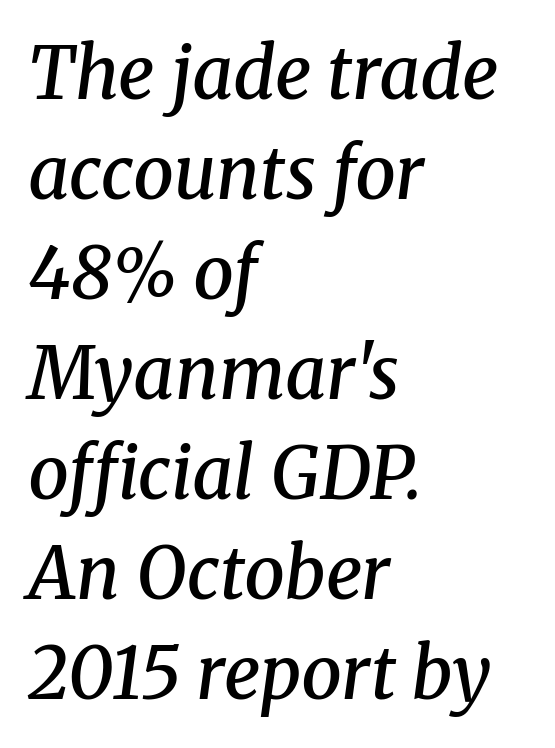
{"serif": "yes", "italic": "yes", "lean": "right", "slant_degrees": 8, "bold": "semi", "weight": "semibold", "width": "normal", "stroke_contrast": "medium", "x_height": "medium", "monospaced": "no", "underline": "no", "align": "left", "line_spacing": "normal", "line_spacing_ratio": 1.39, "letter_spacing": "normal", "letter_spacing_em": 0.0, "glyph_px": 72}
